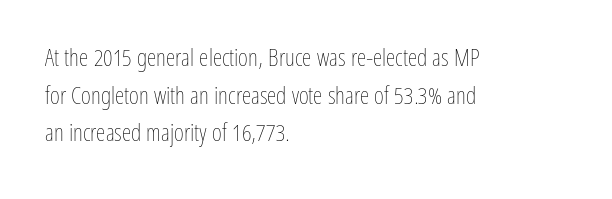
Q: Is the text bold? A: No.
Q: Is the text italic (slanted)? A: No, it is upright.
Q: Is the text underlined? A: No.
Q: How is the paragraph aligned? A: Left-aligned.
Q: Is the spacing between letters normal or unusually wide? A: Normal.
Q: Is the spacing between lines tight, normal or loose? A: Normal.
